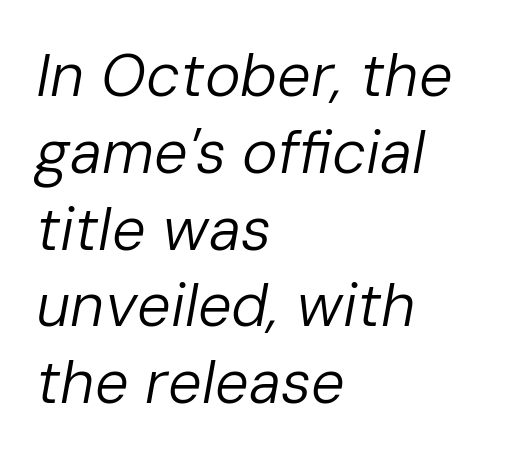
The image shows 60 px regular-weight type, italic (leaning right); set left-aligned, normal line spacing (1.28x), normal letter spacing, not underlined; low stroke contrast and a medium x-height.
